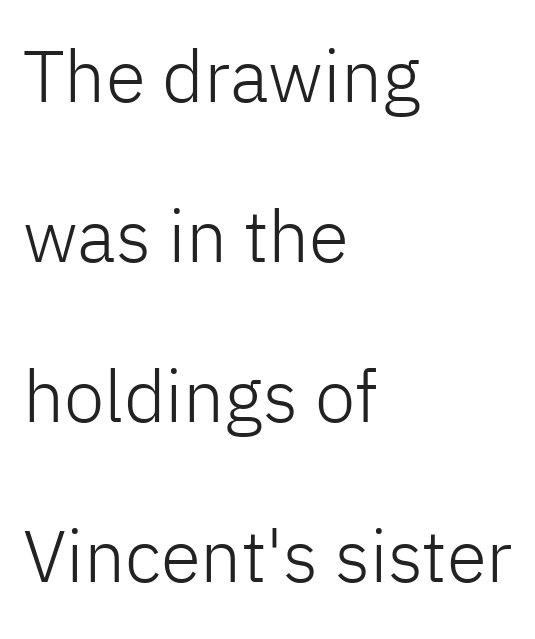
The weight tops out at a normal text grade. The block of text is sparse from top to bottom, with ample space between rows. Glyph-to-glyph distance matches everyday printed text. These lines are rendered in a variable-pitch font.
